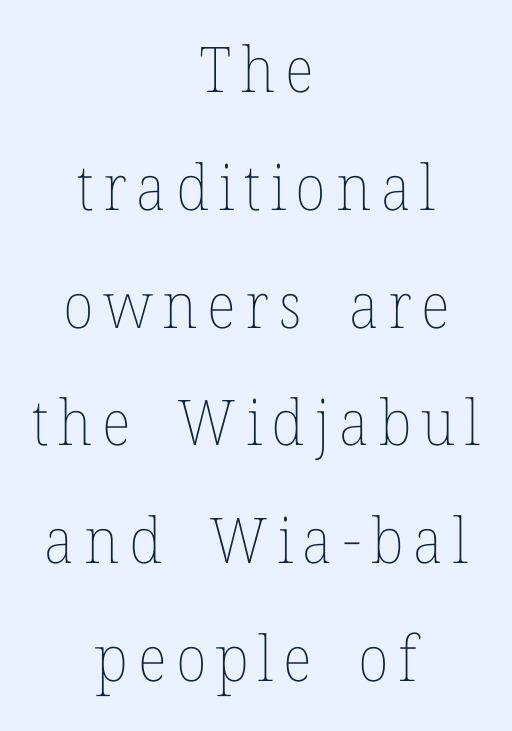
Q: Is the text bold? A: No.
Q: Is the text italic (slanted)? A: No, it is upright.
Q: Is the text underlined? A: No.
Q: How is the paragraph aligned? A: Centered.
Q: Width (condensed, normal, or wide)? A: Normal.
Q: Stroke contrast? A: Low.
Q: x-height? A: Medium.
Q: Monospaced? A: No.
